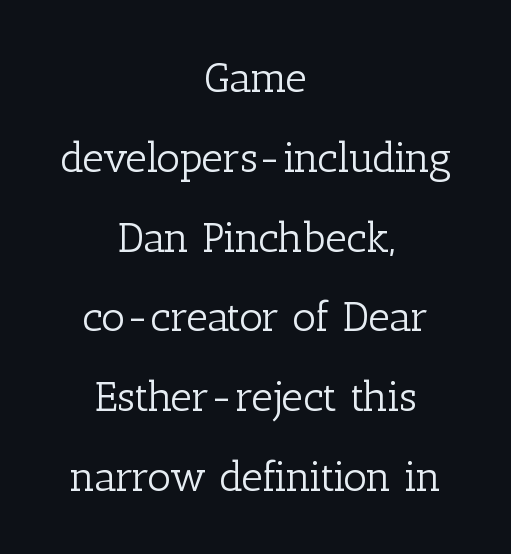
Q: Is the text bold? A: No.
Q: Is the text italic (slanted)? A: No, it is upright.
Q: Is the typeface a serif or a sans-serif typeface? A: Serif.
Q: Is the text underlined? A: No.
Q: How is the paragraph aligned? A: Centered.
Q: Is the spacing between letters normal or unusually wide? A: Normal.
Q: Is the spacing between lines tight, normal or loose? A: Loose.
Q: Width (condensed, normal, or wide)? A: Normal.
Q: Stroke contrast? A: Low.
Q: x-height? A: Medium.
Q: Monospaced? A: No.
